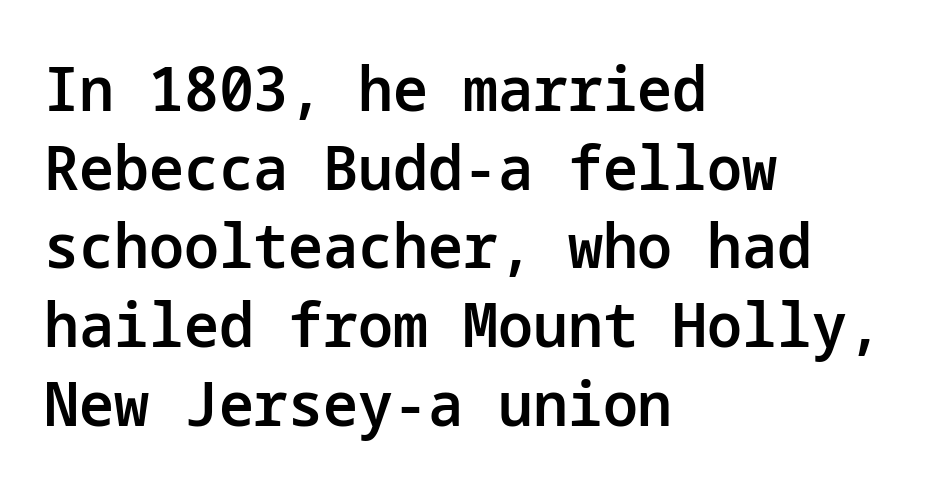
Plain, unruled lines of type. Baseline-to-baseline distance is the conventional proportion of letter height. Caption: standard tracking, unaltered. Casual observation: everything's shoved over to the left.
